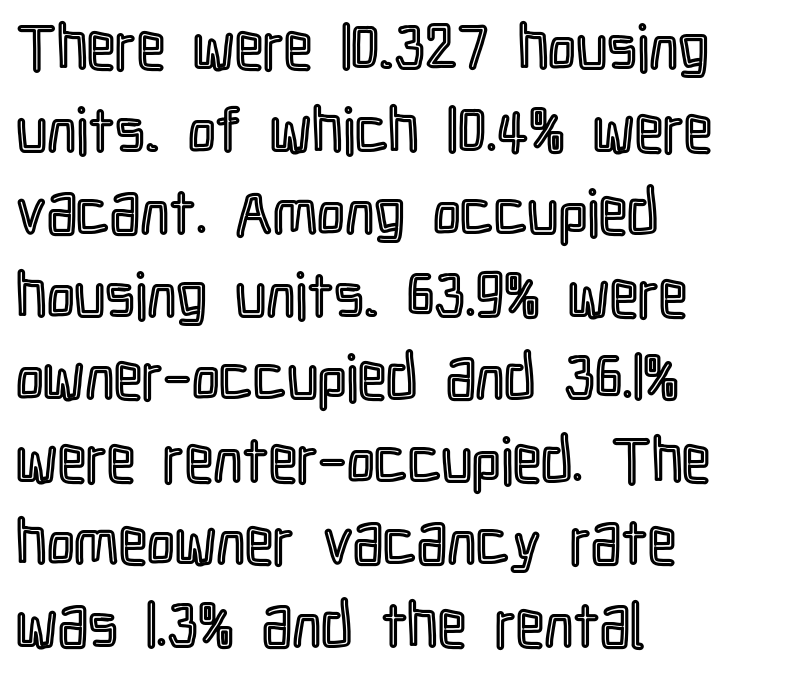
If you drew a ruler down the left edge, every line would touch it. Descenders hang freely into open space. This is roman type, the default non-slanted kind. Honestly, the letter spacing is just normal — you wouldn't notice it. Proportional: the letters do not fall into vertical columns.
